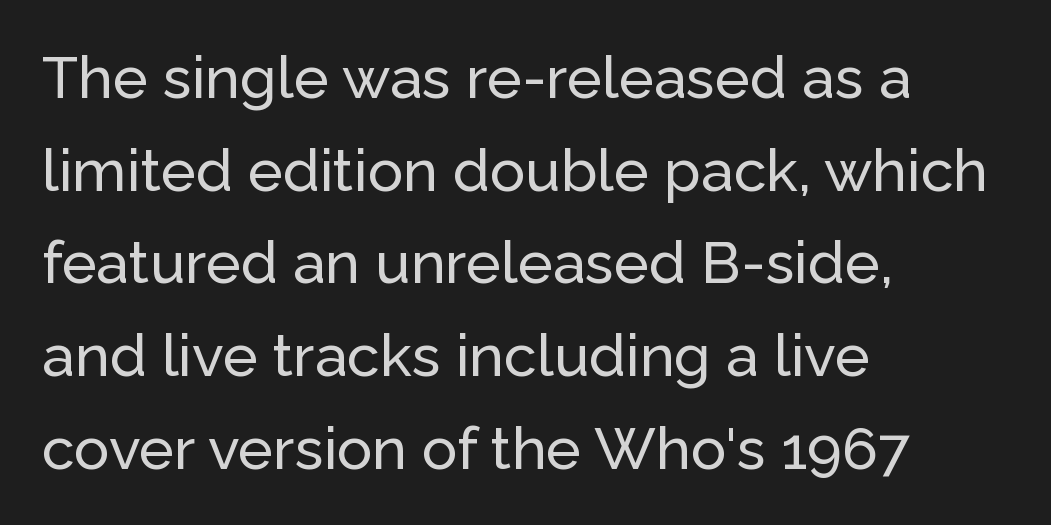
Q: Is the text italic (slanted)? A: No, it is upright.
Q: Is the typeface a serif or a sans-serif typeface? A: Sans-serif.
Q: Is the text underlined? A: No.
Q: How is the paragraph aligned? A: Left-aligned.
Q: Is the spacing between letters normal or unusually wide? A: Normal.
Q: Is the spacing between lines tight, normal or loose? A: Normal.
Q: Width (condensed, normal, or wide)? A: Normal.
Q: Stroke contrast? A: Low.
Q: x-height? A: Medium.
Q: Monospaced? A: No.
